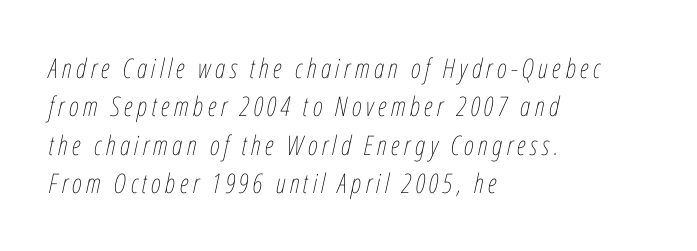
{"italic": "yes", "lean": "right", "slant_degrees": 12, "bold": "no", "underline": "no", "align": "left", "line_spacing": "normal", "line_spacing_ratio": 1.42, "glyph_px": 27}
